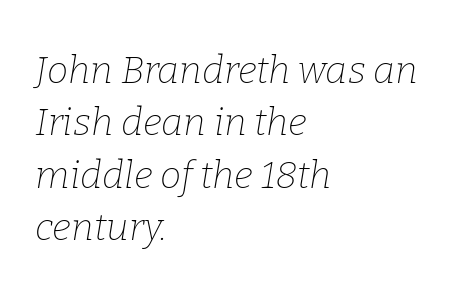
{"serif": "yes", "italic": "yes", "lean": "right", "slant_degrees": 9, "bold": "no", "weight": "thin", "width": "normal", "stroke_contrast": "low", "x_height": "medium", "monospaced": "no", "underline": "no", "align": "left", "line_spacing": "normal", "line_spacing_ratio": 1.38, "letter_spacing": "normal", "letter_spacing_em": 0.0, "glyph_px": 38}
